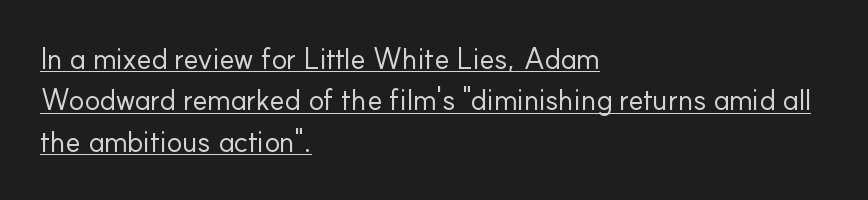
The image shows 29 px regular-weight sans-serif type, upright; set left-aligned, normal line spacing (1.43x), normal letter spacing, underlined; low stroke contrast and a small x-height.
